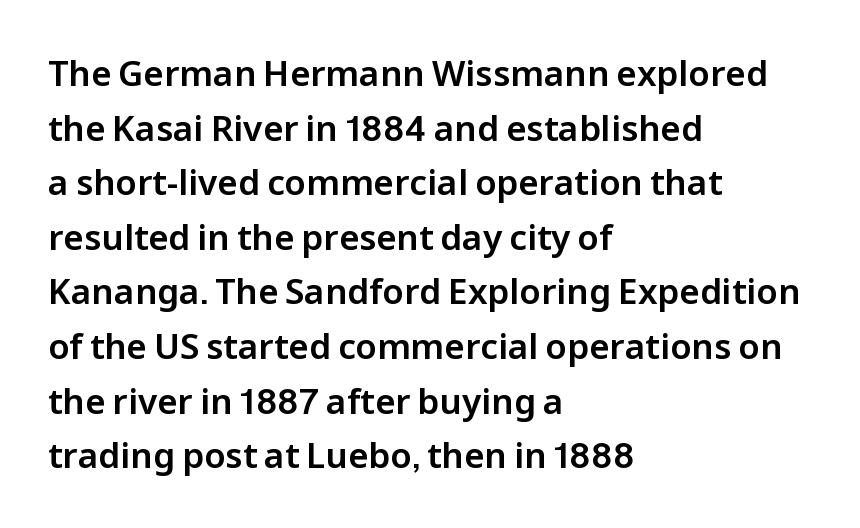
The image shows 35 px sans-serif type, upright; set left-aligned, normal line spacing (1.56x), normal letter spacing, not underlined; low stroke contrast and a medium x-height.
